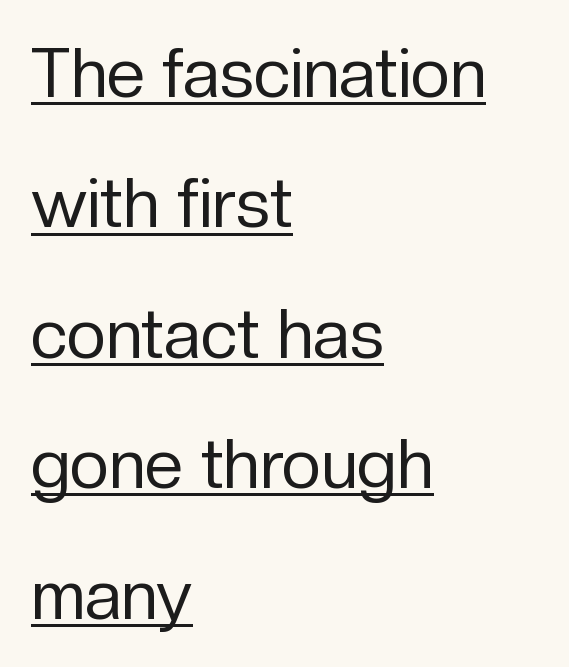
{"serif": "no", "italic": "no", "bold": "no", "weight": "regular", "width": "normal", "stroke_contrast": "low", "x_height": "medium", "monospaced": "no", "underline": "yes", "align": "left", "line_spacing_ratio": 1.89, "letter_spacing": "normal", "letter_spacing_em": 0.0, "glyph_px": 69}
